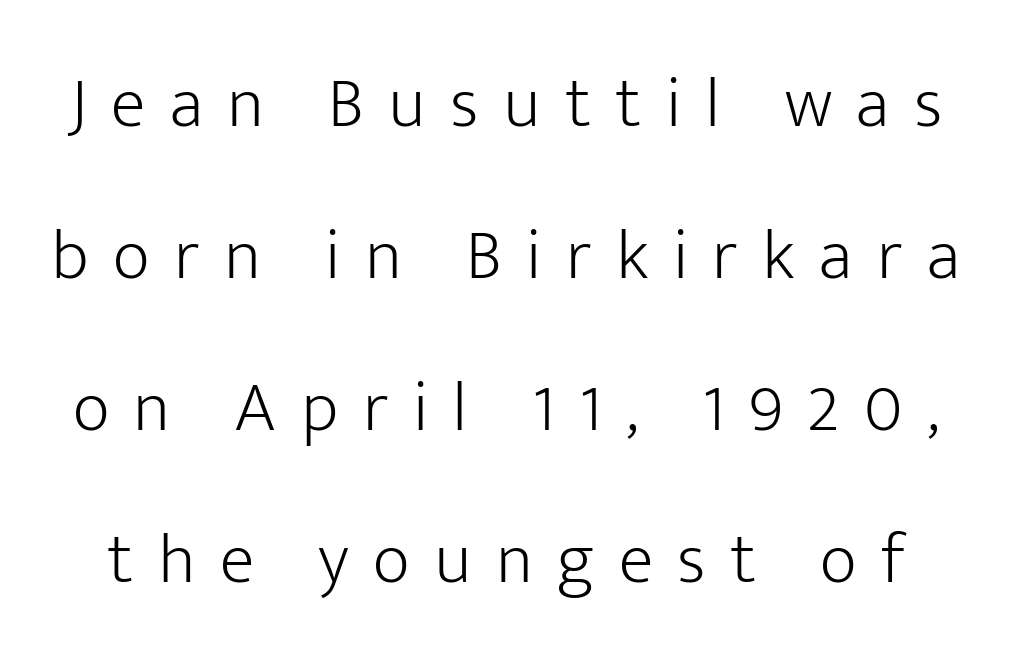
The image shows 72 px light sans-serif type, upright; set loose line spacing (2.11x), unusually wide letter spacing (+0.34 em), not underlined; low stroke contrast and a medium x-height.
